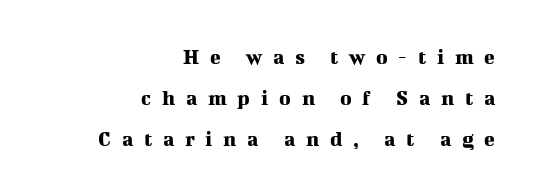
Q: Is the text italic (slanted)? A: No, it is upright.
Q: Is the text underlined? A: No.
Q: How is the paragraph aligned? A: Right-aligned.
Q: Is the spacing between letters normal or unusually wide? A: Unusually wide.
